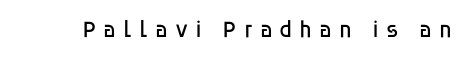
{"italic": "no", "bold": "no", "underline": "no", "letter_spacing": "wide", "letter_spacing_em": 0.28, "glyph_px": 24}
